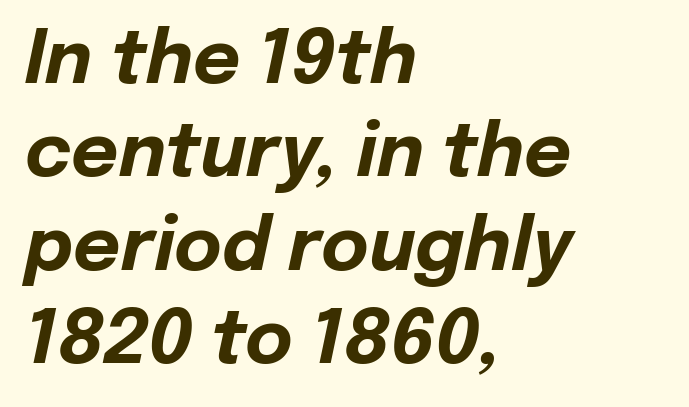
{"italic": "yes", "lean": "right", "slant_degrees": 12, "bold": "yes", "weight": "bold", "width": "normal", "stroke_contrast": "low", "x_height": "medium", "monospaced": "no", "underline": "no", "align": "left", "line_spacing": "normal", "line_spacing_ratio": 1.28, "letter_spacing": "normal", "letter_spacing_em": 0.0, "glyph_px": 73}
